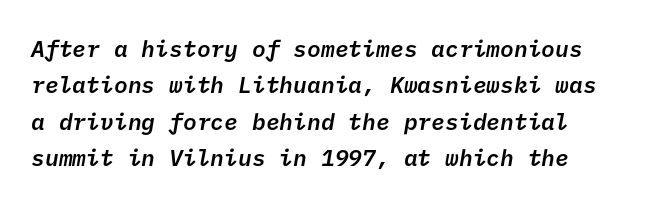
{"bold": "semi", "underline": "no", "line_spacing": "normal", "line_spacing_ratio": 1.58, "letter_spacing": "normal", "letter_spacing_em": 0.0, "glyph_px": 23}
